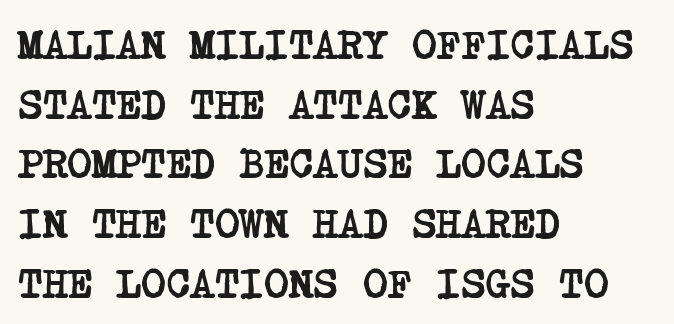
{"serif": "yes", "bold": "yes", "weight": "semibold", "width": "condensed", "stroke_contrast": "low", "x_height": "large", "underline": "no", "align": "left", "line_spacing": "normal", "line_spacing_ratio": 1.42, "letter_spacing": "normal", "letter_spacing_em": 0.0, "glyph_px": 42}
